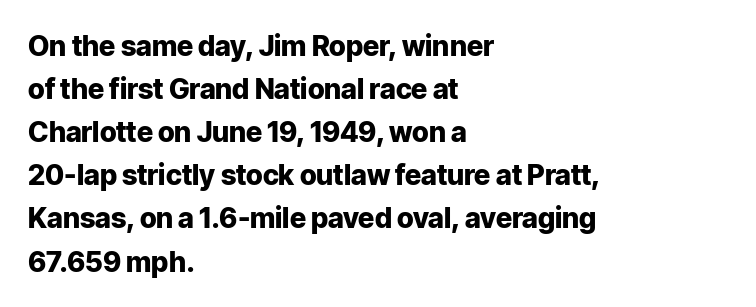
Q: Is the text bold? A: Yes.
Q: Is the text italic (slanted)? A: No, it is upright.
Q: Is the typeface a serif or a sans-serif typeface? A: Sans-serif.
Q: Is the text underlined? A: No.
Q: How is the paragraph aligned? A: Left-aligned.
Q: Is the spacing between letters normal or unusually wide? A: Normal.
Q: Is the spacing between lines tight, normal or loose? A: Normal.
Q: Width (condensed, normal, or wide)? A: Normal.
Q: Stroke contrast? A: Low.
Q: x-height? A: Medium.
Q: Monospaced? A: No.
